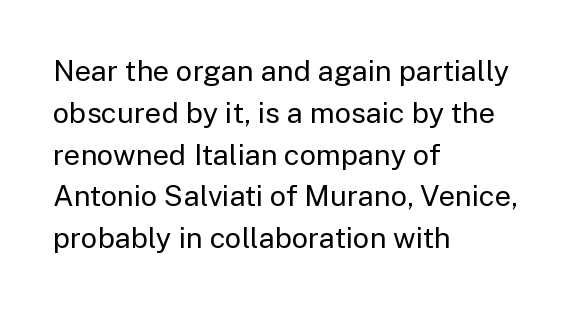
{"serif": "no", "italic": "no", "bold": "no", "weight": "regular", "width": "normal", "stroke_contrast": "low", "x_height": "medium", "monospaced": "no", "underline": "no", "align": "left", "line_spacing": "normal", "line_spacing_ratio": 1.44, "letter_spacing": "normal", "letter_spacing_em": 0.0, "glyph_px": 29}
